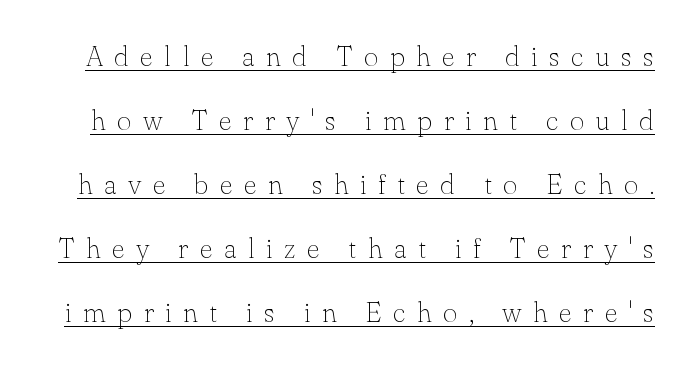
{"serif": "yes", "italic": "no", "bold": "no", "weight": "thin", "width": "normal", "stroke_contrast": "low", "x_height": "small", "monospaced": "no", "underline": "yes", "line_spacing": "loose", "line_spacing_ratio": 2.29, "letter_spacing": "wide", "letter_spacing_em": 0.41, "glyph_px": 28}
